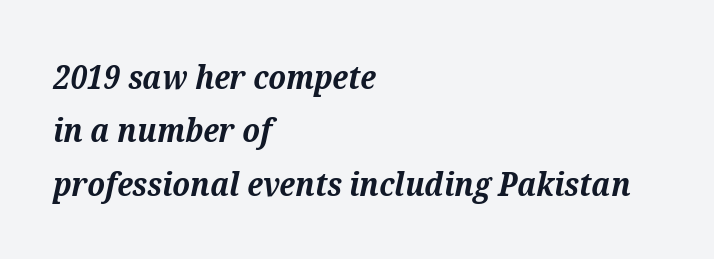
The image shows 33 px bold serif type, italic (leaning right); set left-aligned, normal line spacing (1.62x), normal letter spacing, not underlined; medium stroke contrast and a medium x-height.
